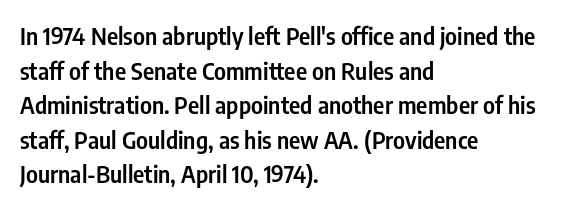
{"italic": "no", "bold": "semi", "underline": "no", "align": "left", "line_spacing": "normal", "line_spacing_ratio": 1.44, "letter_spacing": "normal", "letter_spacing_em": 0.0, "glyph_px": 24}
